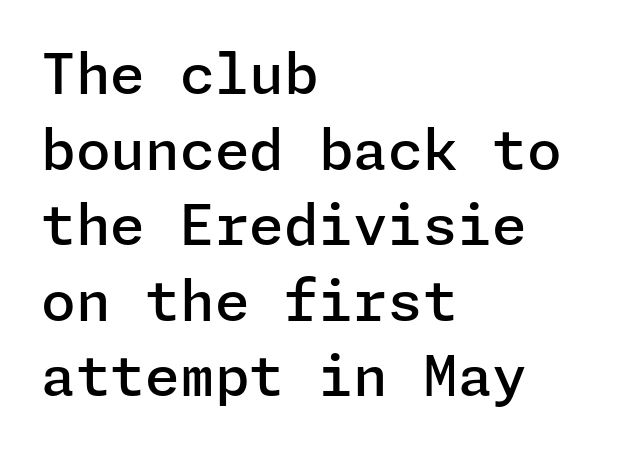
{"serif": "no", "italic": "no", "bold": "semi", "weight": "semibold", "width": "normal", "stroke_contrast": "low", "x_height": "medium", "underline": "no", "align": "left", "line_spacing": "normal", "line_spacing_ratio": 1.35, "letter_spacing": "normal", "letter_spacing_em": 0.0, "glyph_px": 56}
